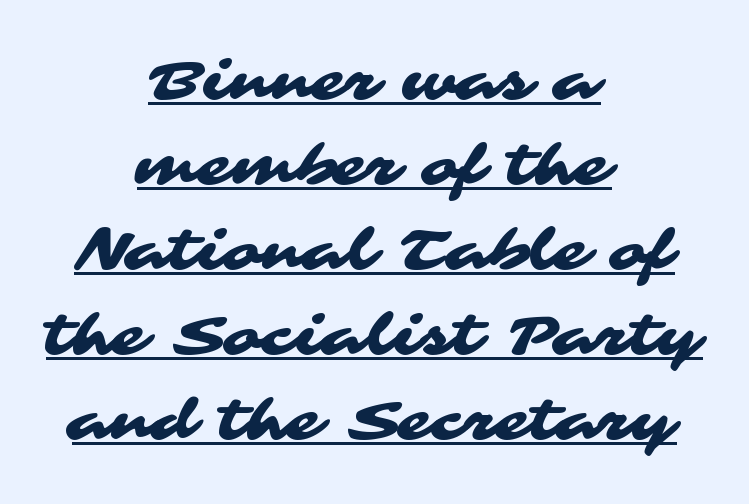
Do the characters align in a grid? No, the font is proportional. Typeset on center — no edge is straight. Vertically, the passage feels balanced, rows spaced as you'd expect. This rendering employs a face without finishing strokes, i.e., a sans-serif. Here the glyphs are tracked normally, forming tight word shapes.
